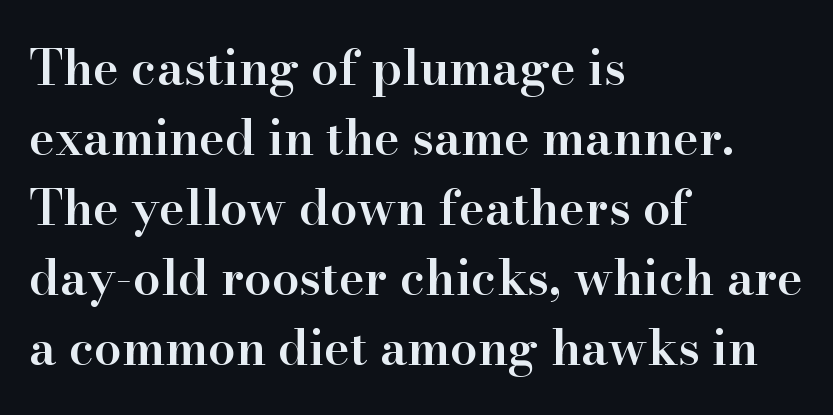
The image shows 49 px semibold serif type, upright; set left-aligned, normal line spacing (1.43x), normal letter spacing, not underlined; high stroke contrast and a small x-height.
